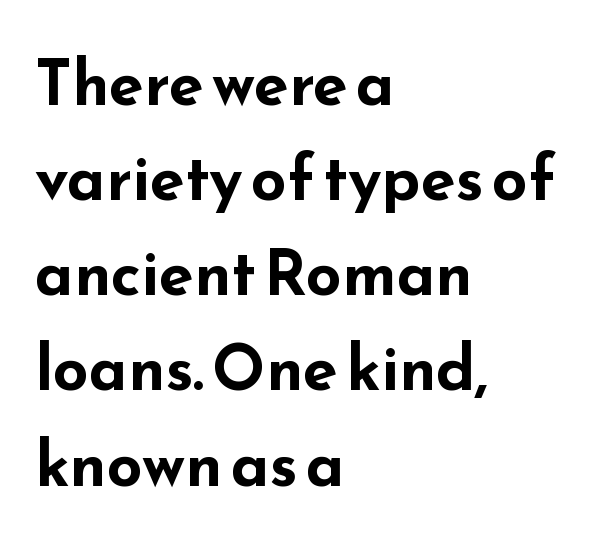
The face used here is proportionally spaced, like ordinary book or web type. Set as a true bold cut, around the 700 mark. Visually the block forms a straight wall on the left and a jagged coastline on the right. Quick note: underline off. Standard letterfit; no display-style spreading of the glyphs. The passage shown is typeset with a sans-serif family.
